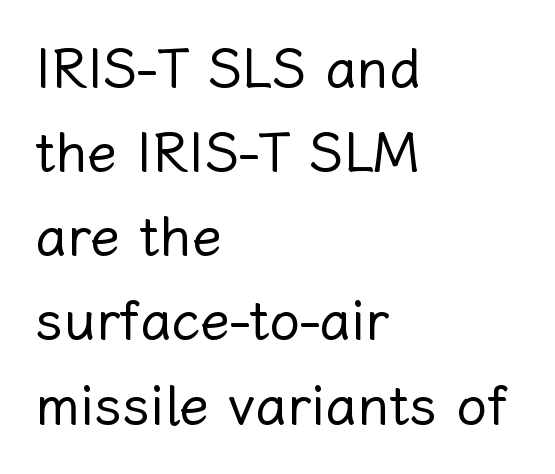
Q: Is the text bold? A: No.
Q: Is the text italic (slanted)? A: No, it is upright.
Q: Is the text underlined? A: No.
Q: How is the paragraph aligned? A: Left-aligned.
Q: Is the spacing between letters normal or unusually wide? A: Normal.
Q: Is the spacing between lines tight, normal or loose? A: Normal.
Q: Width (condensed, normal, or wide)? A: Normal.
Q: Stroke contrast? A: Low.
Q: x-height? A: Medium.
Q: Monospaced? A: No.
